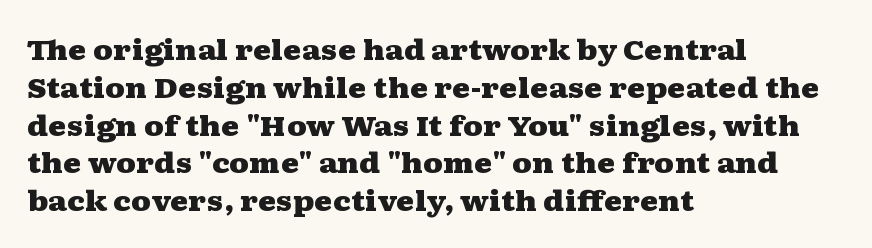
{"serif": "yes", "italic": "no", "bold": "yes", "weight": "heavy", "width": "wide", "stroke_contrast": "medium", "x_height": "medium", "monospaced": "no", "underline": "no", "align": "left", "line_spacing": "normal", "line_spacing_ratio": 1.35, "letter_spacing": "normal", "letter_spacing_em": 0.0, "glyph_px": 28}
